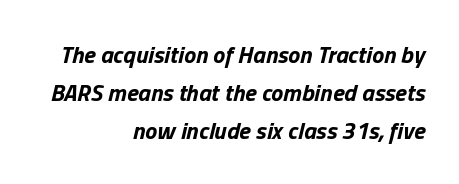
{"italic": "yes", "lean": "right", "slant_degrees": 13, "bold": "yes", "underline": "no", "align": "right", "line_spacing": "normal", "line_spacing_ratio": 1.58, "letter_spacing": "normal", "letter_spacing_em": 0.0, "glyph_px": 24}
